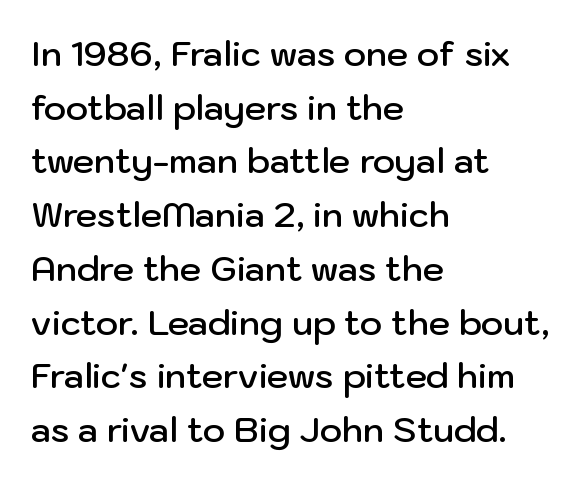
The image shows 34 px semibold sans-serif type, upright; set left-aligned, normal line spacing (1.58x), normal letter spacing, not underlined; low stroke contrast and a medium x-height.
